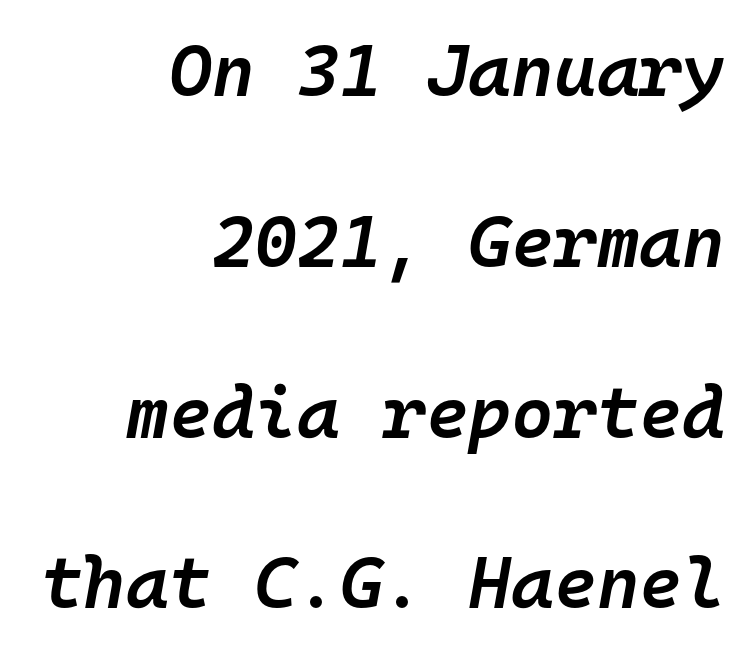
{"italic": "yes", "lean": "right", "slant_degrees": 10, "bold": "semi", "weight": "semibold", "width": "normal", "stroke_contrast": "low", "x_height": "medium", "monospaced": "yes", "underline": "no", "align": "right", "line_spacing": "loose", "line_spacing_ratio": 2.34, "letter_spacing": "normal", "letter_spacing_em": 0.0, "glyph_px": 73}
